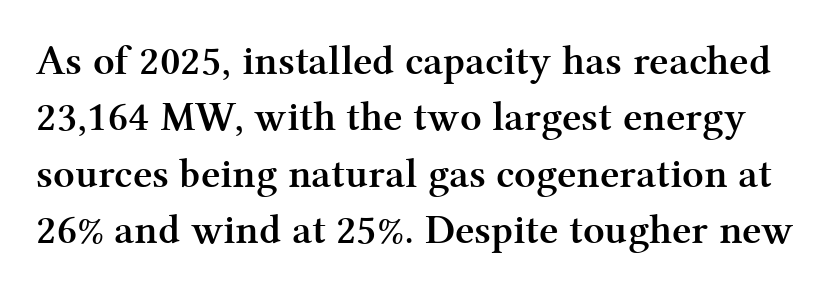
The image shows 42 px semibold serif type, upright; set normal line spacing (1.34x), normal letter spacing, not underlined; medium stroke contrast and a medium x-height.
